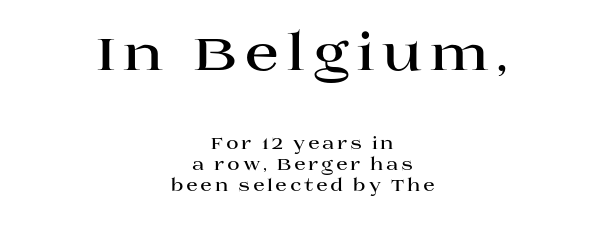
Examine the stroke ends and you'll spot serifs. How would I describe the line gaps? Plain and ordinary. Students, this is bold: see how much ink each stroke carries. Looks like regular typesetting: each glyph gets only the width it needs. Whoever set this made the first block the dominant, larger element.
